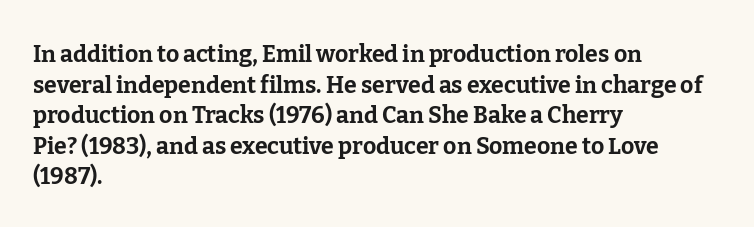
{"italic": "no", "bold": "yes", "underline": "no", "align": "left", "line_spacing": "normal", "line_spacing_ratio": 1.33, "letter_spacing": "normal", "letter_spacing_em": 0.0, "glyph_px": 23}
